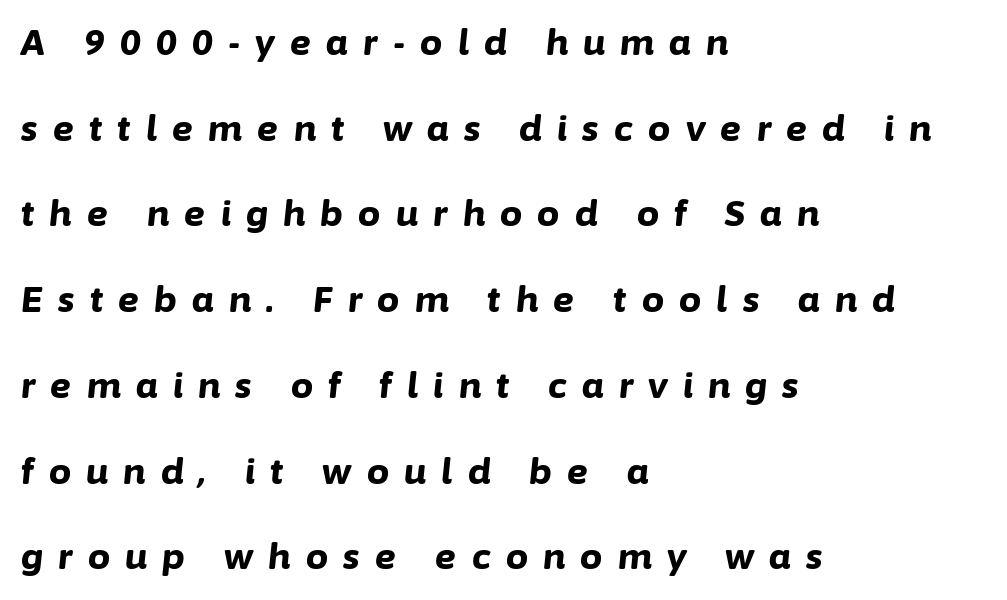
Q: Is the text bold? A: Yes.
Q: Is the text italic (slanted)? A: Yes, it leans right by about 6 degrees.
Q: Is the text underlined? A: No.
Q: How is the paragraph aligned? A: Left-aligned.
Q: Is the spacing between letters normal or unusually wide? A: Unusually wide.
Q: Is the spacing between lines tight, normal or loose? A: Loose.
Q: Width (condensed, normal, or wide)? A: Normal.
Q: Stroke contrast? A: Low.
Q: x-height? A: Medium.
Q: Monospaced? A: No.
